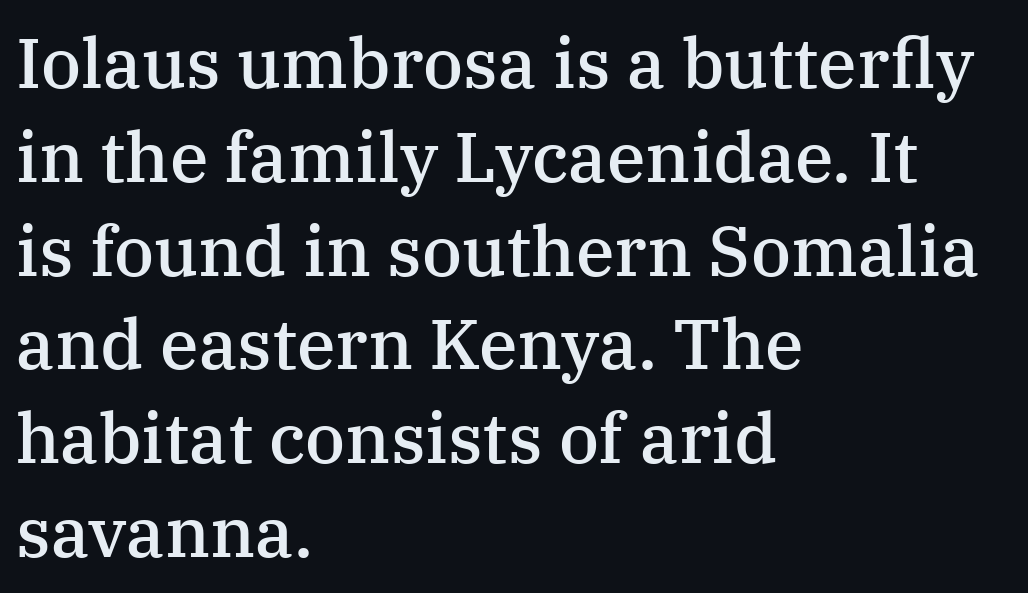
{"serif": "yes", "italic": "no", "bold": "semi", "weight": "semibold", "width": "normal", "stroke_contrast": "medium", "x_height": "medium", "monospaced": "no", "underline": "no", "align": "left", "line_spacing": "normal", "line_spacing_ratio": 1.34, "letter_spacing": "normal", "letter_spacing_em": 0.0, "glyph_px": 70}
